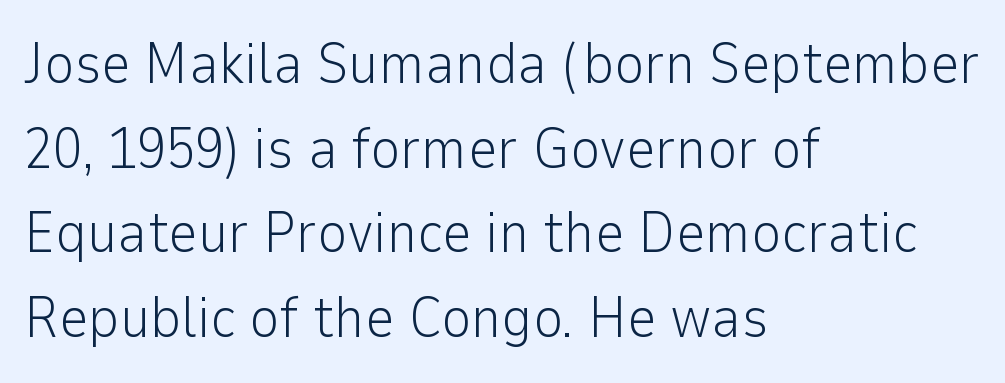
{"serif": "no", "italic": "no", "bold": "no", "weight": "light", "width": "normal", "stroke_contrast": "low", "x_height": "medium", "monospaced": "no", "underline": "no", "align": "left", "line_spacing": "normal", "line_spacing_ratio": 1.46, "letter_spacing": "normal", "letter_spacing_em": 0.0, "glyph_px": 58}
